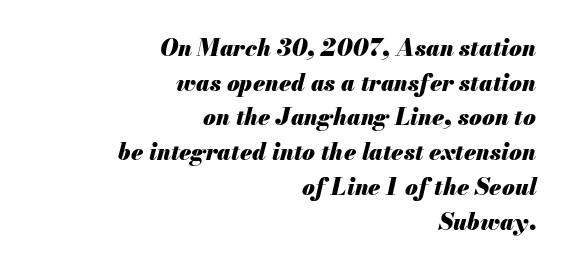
{"italic": "yes", "lean": "right", "slant_degrees": 13, "bold": "yes", "underline": "no", "align": "right", "line_spacing": "normal", "line_spacing_ratio": 1.51, "letter_spacing": "normal", "letter_spacing_em": 0.0, "glyph_px": 23}
